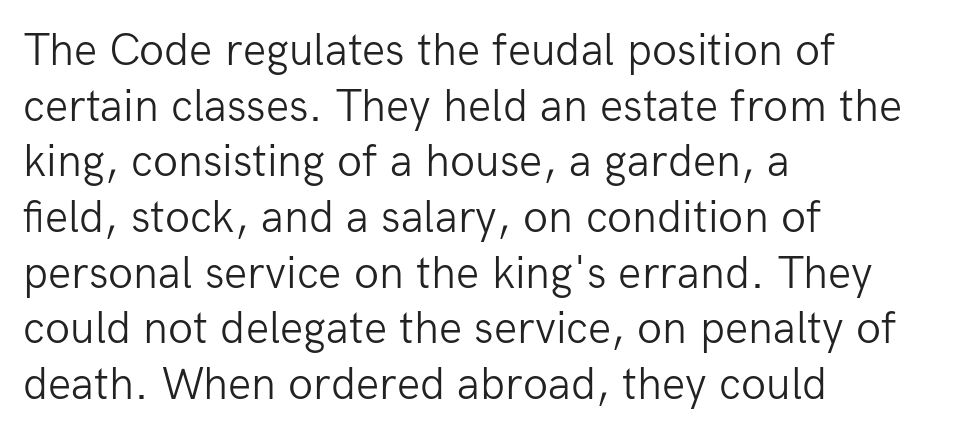
Q: Is the text bold? A: No.
Q: Is the text italic (slanted)? A: No, it is upright.
Q: Is the typeface a serif or a sans-serif typeface? A: Sans-serif.
Q: Is the text underlined? A: No.
Q: How is the paragraph aligned? A: Left-aligned.
Q: Is the spacing between letters normal or unusually wide? A: Normal.
Q: Width (condensed, normal, or wide)? A: Normal.
Q: Stroke contrast? A: Low.
Q: x-height? A: Medium.
Q: Monospaced? A: No.
